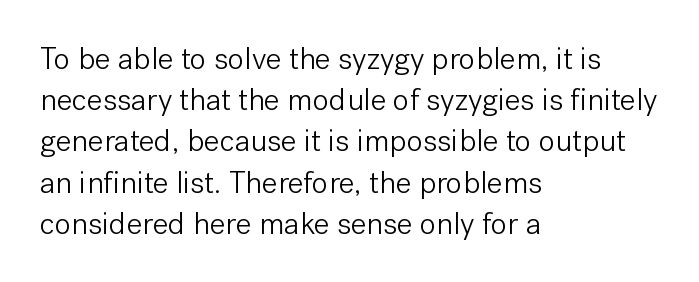
Q: Is the text bold? A: No.
Q: Is the text italic (slanted)? A: No, it is upright.
Q: Is the typeface a serif or a sans-serif typeface? A: Sans-serif.
Q: Is the text underlined? A: No.
Q: How is the paragraph aligned? A: Left-aligned.
Q: Is the spacing between letters normal or unusually wide? A: Normal.
Q: Is the spacing between lines tight, normal or loose? A: Normal.
Q: Width (condensed, normal, or wide)? A: Normal.
Q: Stroke contrast? A: Low.
Q: x-height? A: Medium.
Q: Monospaced? A: No.
